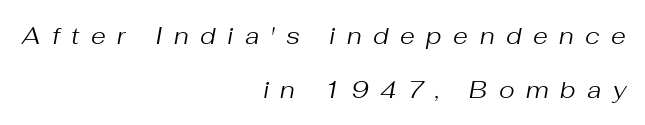
The image shows 24 px text type, italic (leaning right); set right-aligned, loose line spacing (2.24x), unusually wide letter spacing (+0.48 em), not underlined.
